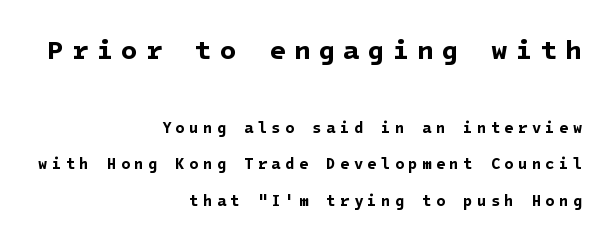
{"bold": "yes", "underline": "no", "align": "right", "line_spacing": "loose", "line_spacing_ratio": 2.42, "letter_spacing": "wide", "letter_spacing_em": 0.3, "larger_block": "first", "size_ratio": 1.8, "glyph_px": 27}
